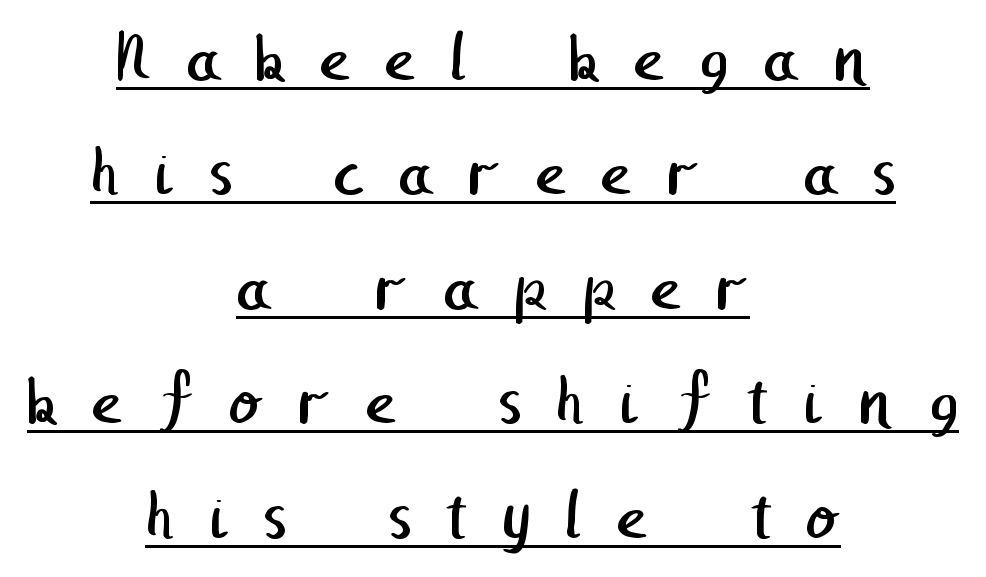
Q: Is the text bold? A: No.
Q: Is the typeface a serif or a sans-serif typeface? A: Sans-serif.
Q: Is the text underlined? A: Yes.
Q: How is the paragraph aligned? A: Centered.
Q: Is the spacing between letters normal or unusually wide? A: Unusually wide.
Q: Is the spacing between lines tight, normal or loose? A: Normal.
Q: Width (condensed, normal, or wide)? A: Normal.
Q: Stroke contrast? A: Low.
Q: x-height? A: Medium.
